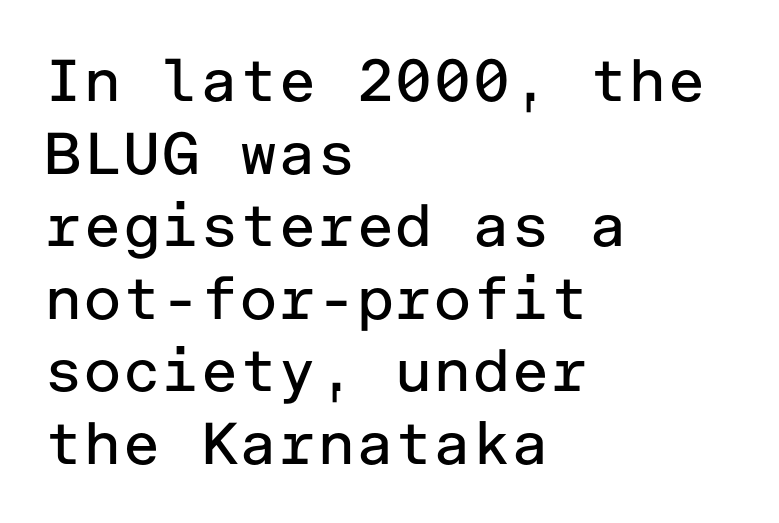
{"serif": "no", "italic": "no", "bold": "no", "weight": "regular", "width": "normal", "stroke_contrast": "low", "x_height": "medium", "underline": "no", "align": "left", "line_spacing_ratio": 1.23, "letter_spacing": "normal", "letter_spacing_em": 0.0, "glyph_px": 59}
